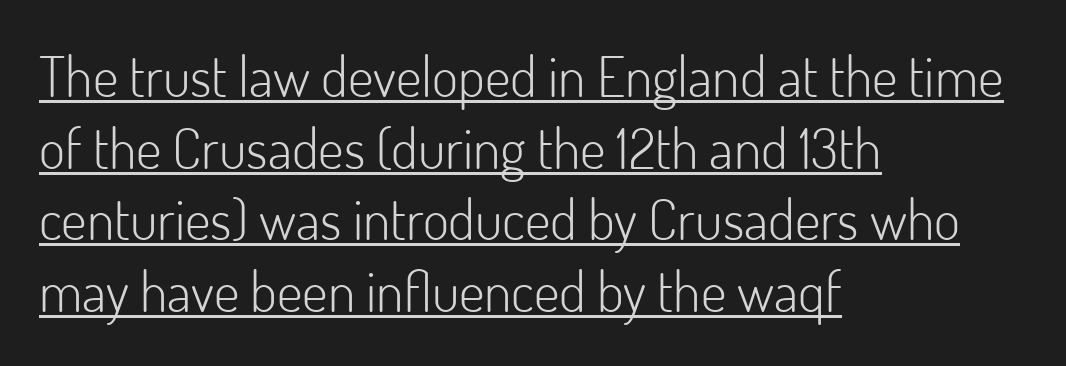
The image shows 56 px light sans-serif type, upright; set left-aligned, normal line spacing (1.28x), normal letter spacing, underlined; low stroke contrast and a small x-height.
